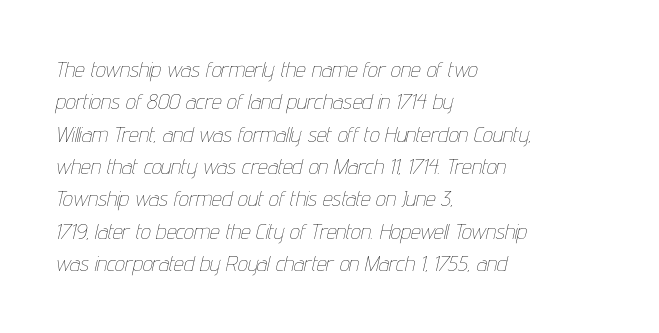
The image shows 22 px text type, italic (leaning right); set left-aligned, normal line spacing (1.47x), normal letter spacing, not underlined.
